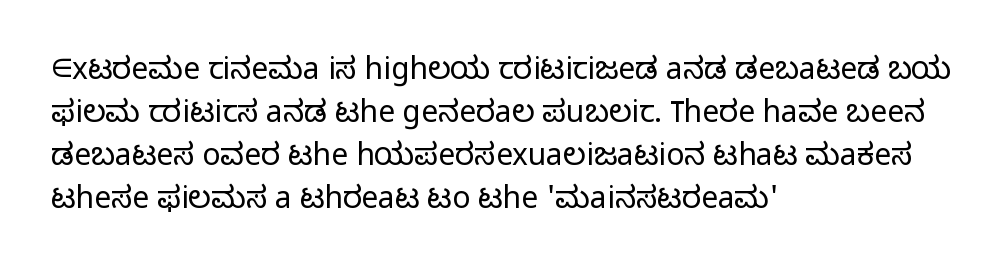
The image shows 30 px light sans-serif type, upright; set left-aligned, normal line spacing (1.43x), normal letter spacing, not underlined; low stroke contrast and a medium x-height.
